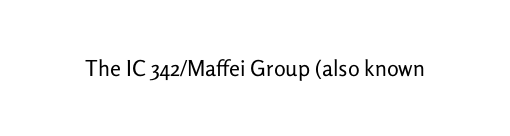
The image shows 22 px text type, upright; set normal letter spacing, not underlined.
